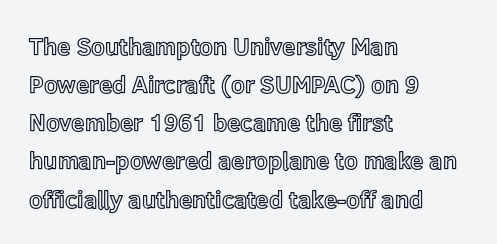
A normal amount of white space separates one row of letters from the next. In terms of letterspacing, this is plain default setting. Quick note: not italic, upright. Only glyphs here, with clear space below each row. Horizontally, the lines are justified to the leading edge only.
